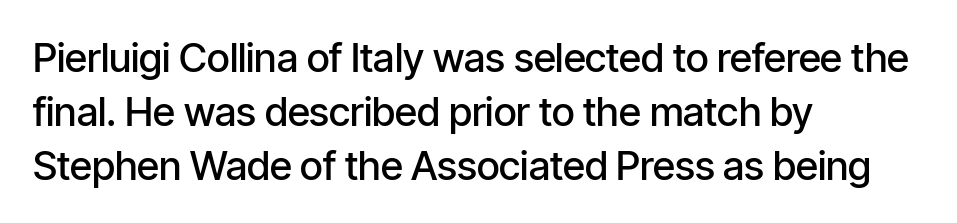
The rendering shows plain stroke endings on the letterforms — a sans-serif design. Characters follow at the spacing the type designer built in. The axis of the letterforms is exactly vertical. Students, this is semibold: more ink than regular, less than bold.
